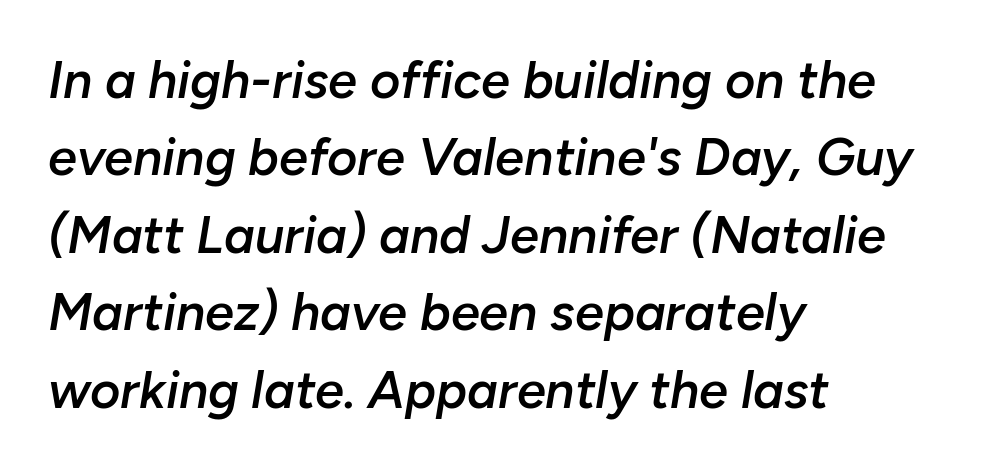
The image shows 52 px semibold type, italic (leaning right); set left-aligned, normal line spacing (1.49x), normal letter spacing, not underlined; low stroke contrast and a medium x-height.
